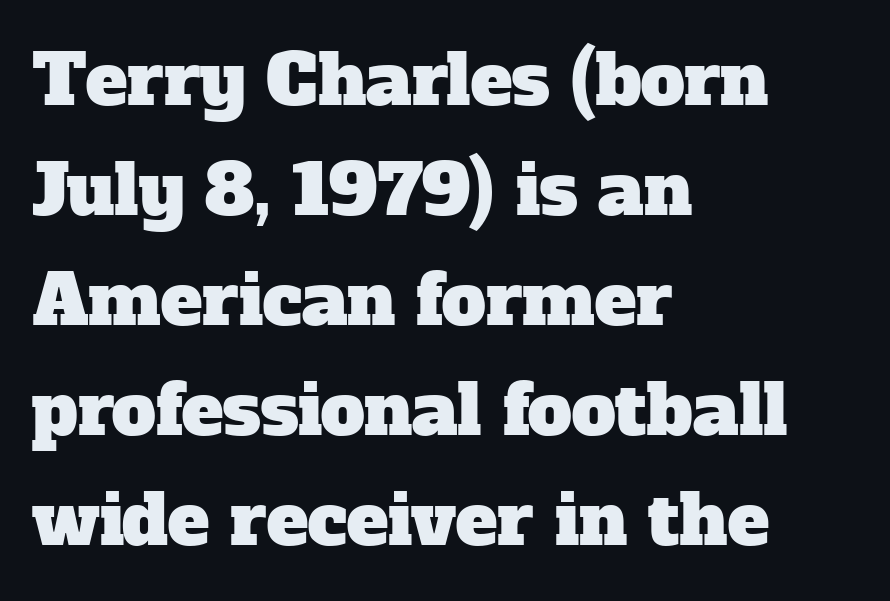
{"serif": "yes", "width": "normal", "stroke_contrast": "low", "x_height": "medium", "monospaced": "no", "underline": "no", "align": "left", "line_spacing": "normal", "line_spacing_ratio": 1.57, "letter_spacing": "normal", "letter_spacing_em": 0.0, "glyph_px": 70}
